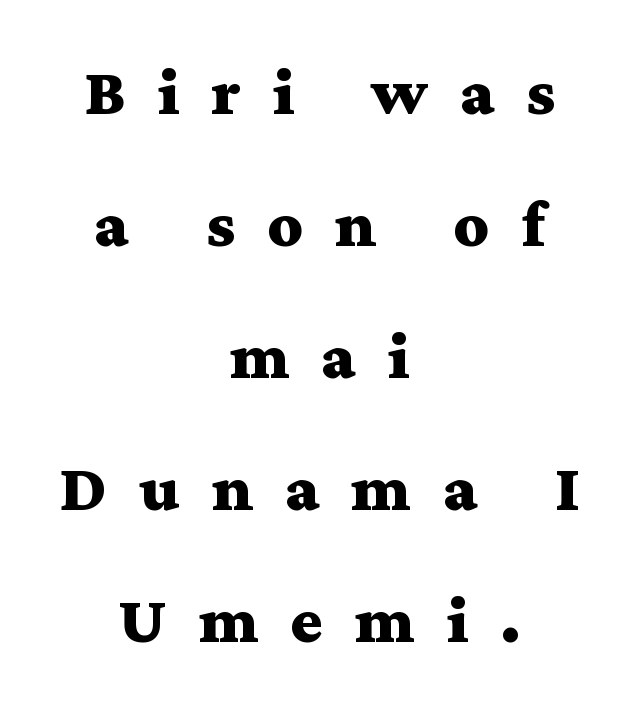
The image shows 68 px bold, wide serif type, upright; set centered, loose line spacing (1.94x), unusually wide letter spacing (+0.47 em), not underlined; medium stroke contrast and a medium x-height.
